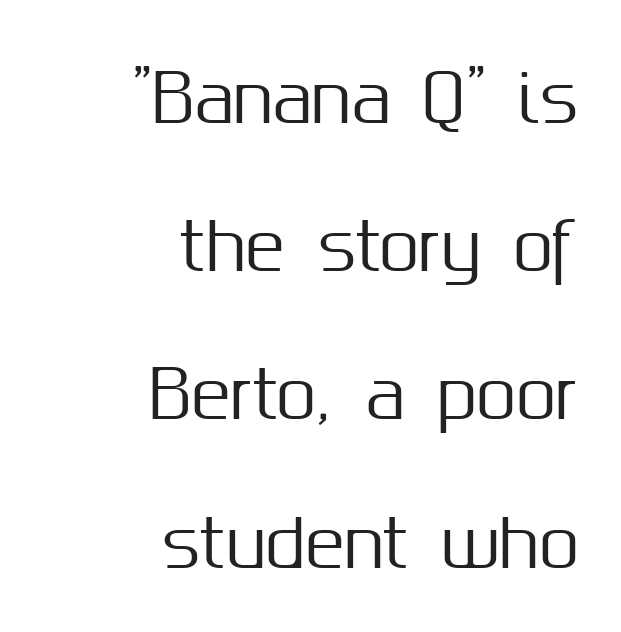
The designer dialed line spacing up above the default. Think of a printed novel: that variable character pitch is what you see here. Teacher's note: observe the even right margin — that is flush-right alignment. Examine the stroke ends and you'll find no serifs. The specimen reads as upright at a glance.
